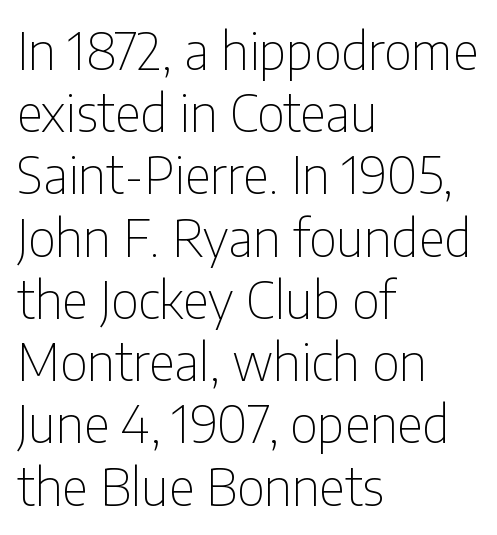
Q: Is the text bold? A: No.
Q: Is the text italic (slanted)? A: No, it is upright.
Q: Is the typeface a serif or a sans-serif typeface? A: Sans-serif.
Q: Is the text underlined? A: No.
Q: How is the paragraph aligned? A: Left-aligned.
Q: Is the spacing between letters normal or unusually wide? A: Normal.
Q: Width (condensed, normal, or wide)? A: Condensed.
Q: Stroke contrast? A: Low.
Q: x-height? A: Medium.
Q: Monospaced? A: No.
